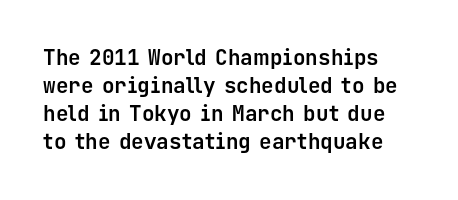
{"italic": "no", "bold": "yes", "underline": "no", "line_spacing": "normal", "line_spacing_ratio": 1.34, "letter_spacing": "normal", "letter_spacing_em": 0.0, "glyph_px": 21}
